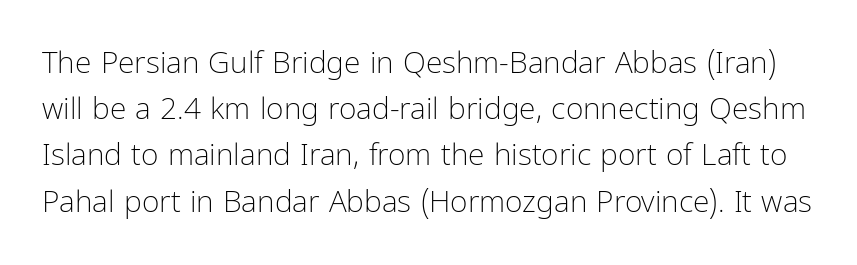
The image shows 30 px light, condensed sans-serif type, upright; set normal line spacing (1.54x), normal letter spacing, not underlined; low stroke contrast and a medium x-height.
